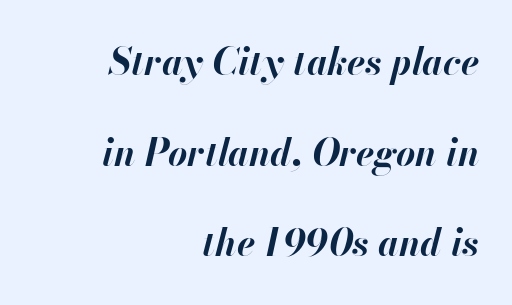
The image shows 37 px bold type, italic (leaning right); set right-aligned, loose line spacing (2.45x), normal letter spacing, not underlined; high stroke contrast and a small x-height.
